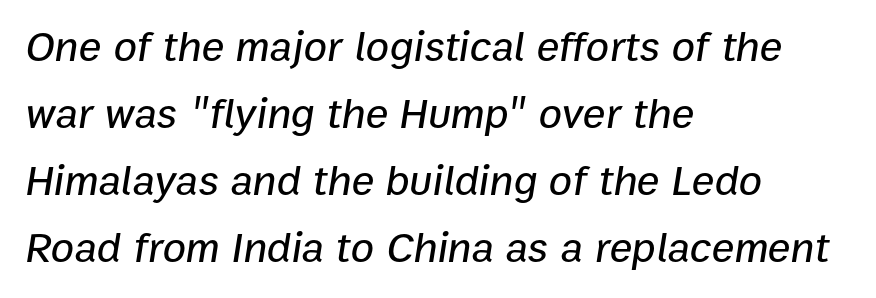
A student would call this left alignment; a typographer would say flush left, rag right. A typesetter would call this proportional, since set widths differ per character. The lettering tilts uniformly, giving the passage an italic look. A clean baseline with only descenders dipping below it.
